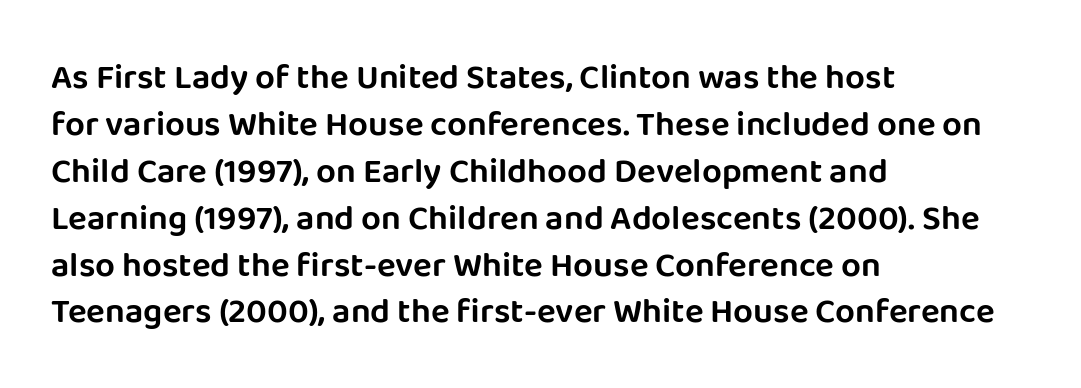
Regarding serifs, this sample does without them. Students, observe: this is what conventionally led text looks like. How are the letters spaced? Ordinarily, with no added tracking. The letters stand straight up with perfectly vertical stems. The setting favours the left margin, as ordinary paragraphs usually do.
